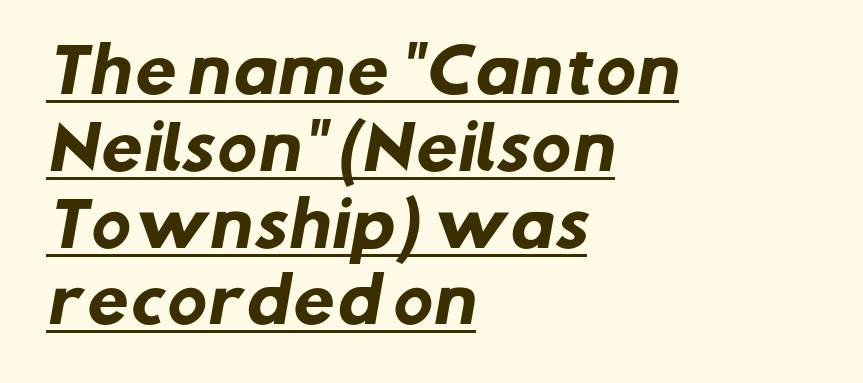
The image shows 60 px heavy sans-serif type; set left-aligned, normal line spacing (1.28x), normal letter spacing, underlined; low stroke contrast and a medium x-height.
